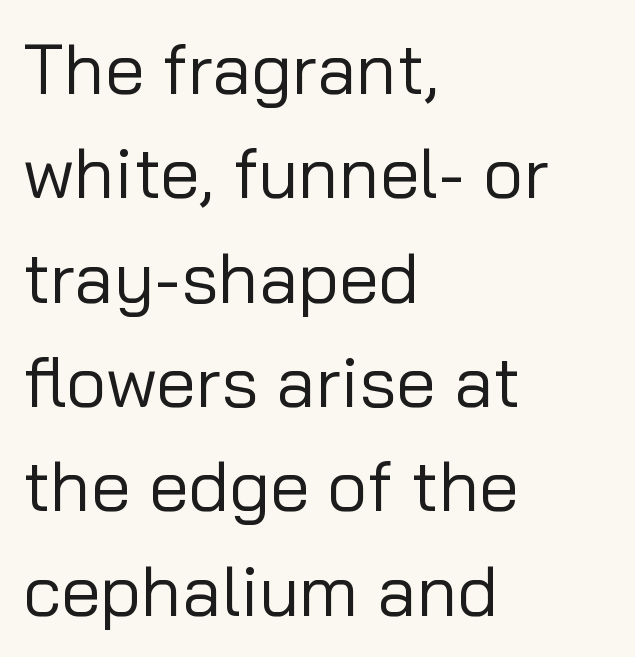
The image shows 71 px regular-weight sans-serif type, upright; set left-aligned, normal line spacing (1.47x), normal letter spacing, not underlined; low stroke contrast and a medium x-height.
